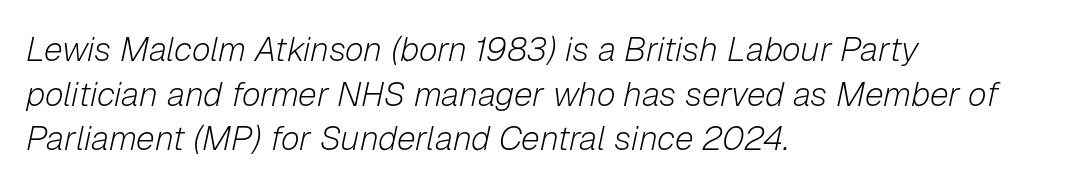
Clear beneath every line of the passage. Leading: standard. This is not heavy type; no bold has been used. A typesetter would mark this as italic. Each letter keeps its own natural width here, so spacing adapts to shape.
